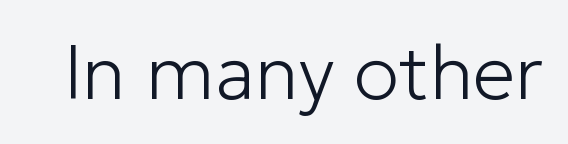
Q: Is the text bold? A: No.
Q: Is the text italic (slanted)? A: No, it is upright.
Q: Is the typeface a serif or a sans-serif typeface? A: Sans-serif.
Q: Is the text underlined? A: No.
Q: Is the spacing between letters normal or unusually wide? A: Normal.
Q: Width (condensed, normal, or wide)? A: Normal.
Q: Stroke contrast? A: Low.
Q: x-height? A: Medium.
Q: Monospaced? A: No.
